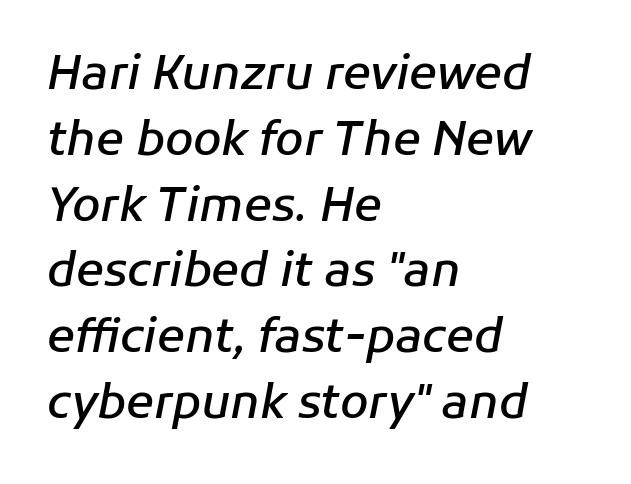
The image shows 46 px semibold type, italic (leaning right); set left-aligned, normal line spacing (1.43x), normal letter spacing, not underlined; low stroke contrast and a medium x-height.
